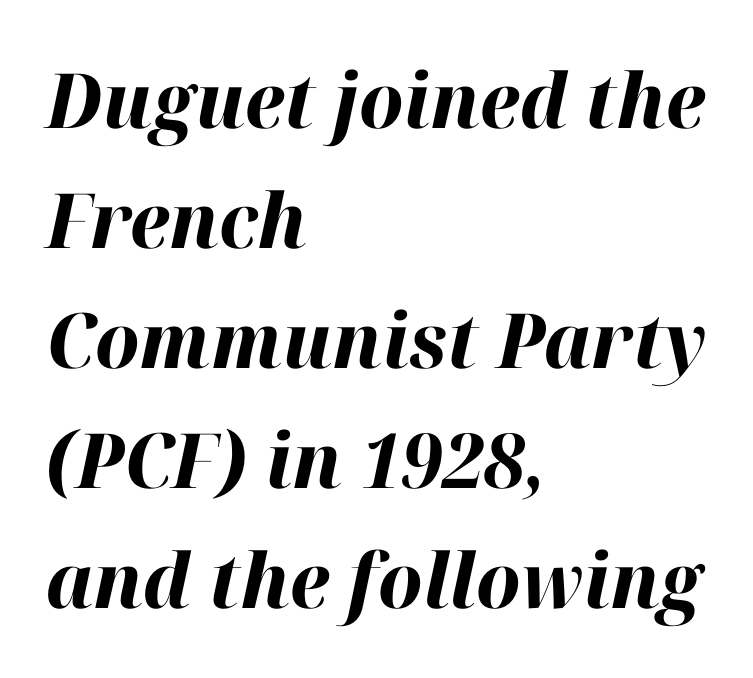
{"italic": "yes", "lean": "right", "slant_degrees": 12, "bold": "yes", "weight": "bold", "width": "normal", "stroke_contrast": "high", "x_height": "medium", "monospaced": "no", "underline": "no", "align": "left", "line_spacing": "normal", "line_spacing_ratio": 1.58, "letter_spacing": "normal", "letter_spacing_em": 0.0, "glyph_px": 76}
